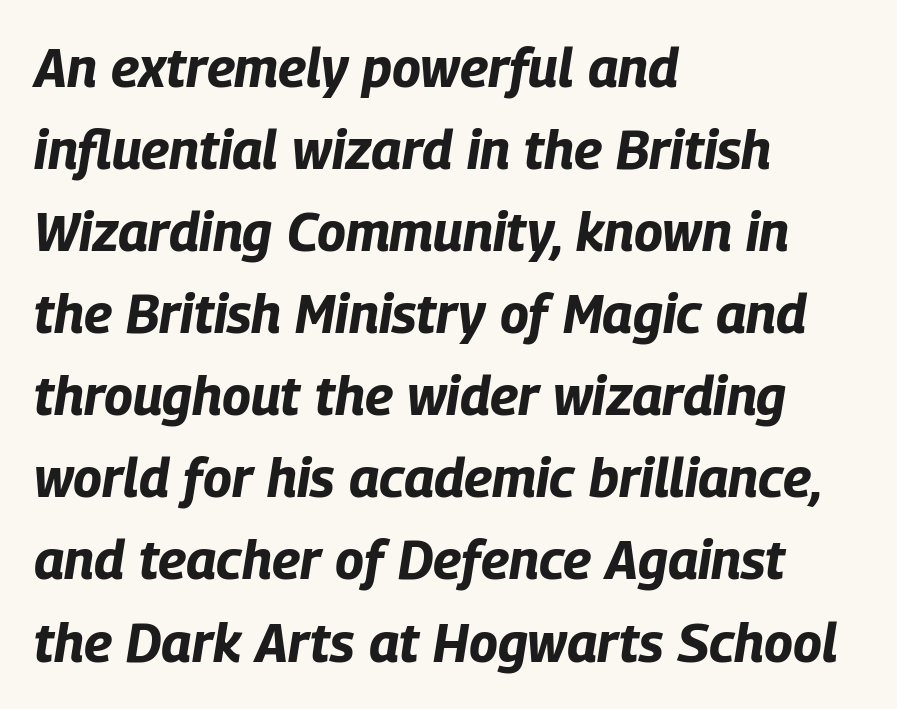
Q: Is the text bold? A: Yes.
Q: Is the text italic (slanted)? A: Yes, it leans right by about 9 degrees.
Q: Is the text underlined? A: No.
Q: How is the paragraph aligned? A: Left-aligned.
Q: Is the spacing between letters normal or unusually wide? A: Normal.
Q: Is the spacing between lines tight, normal or loose? A: Normal.
Q: Width (condensed, normal, or wide)? A: Condensed.
Q: Stroke contrast? A: Low.
Q: x-height? A: Large.
Q: Monospaced? A: No.
